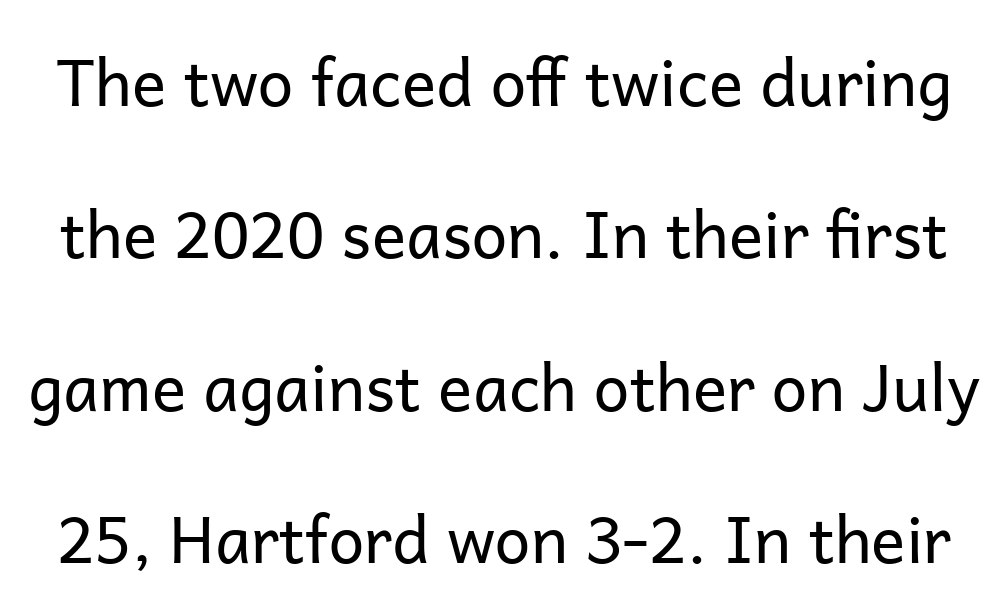
These lines are composed in type without serifs. Compared with typical paragraphs, the rows here are farther apart. The typography opts for an upright posture over an oblique one. The foot of each line stays bare and open. Tracking here is standard; glyphs follow each other at the usual distance. A typesetter would call this proportional, since set widths differ per character.
